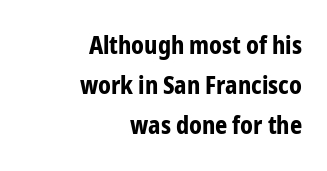
Q: Is the text bold? A: Yes.
Q: Is the text italic (slanted)? A: No, it is upright.
Q: Is the text underlined? A: No.
Q: How is the paragraph aligned? A: Right-aligned.
Q: Is the spacing between letters normal or unusually wide? A: Normal.
Q: Is the spacing between lines tight, normal or loose? A: Normal.
